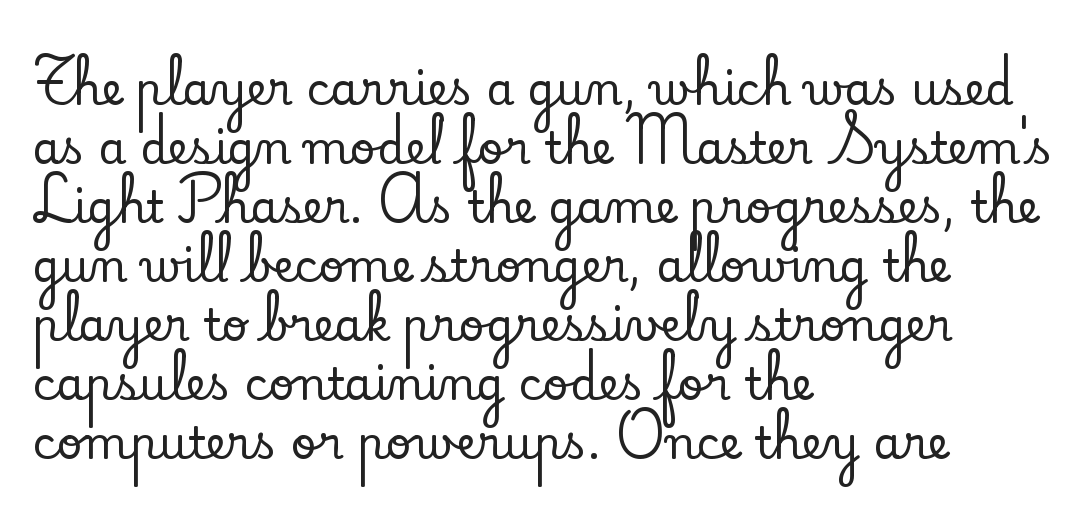
The image shows 45 px serif type, upright; set left-aligned, normal line spacing (1.31x), normal letter spacing, not underlined; low stroke contrast and a small x-height.
